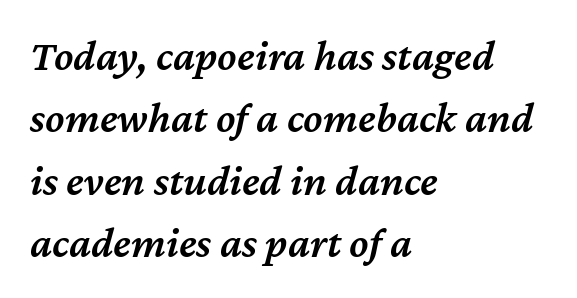
The letters advance in unequal steps, a hallmark of proportional type. Looking at the ascenders, they clearly lean. The face used here is a semibold: visibly heavier than regular, lighter than bold. Just letters on the line, the space beneath them empty.
